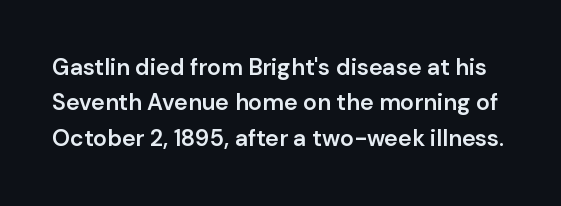
The designer left line spacing at the default. Typographic density is moderately raised because the face is semibold. Ascenders rise straight up at ninety degrees. Descenders are the only things crossing below the line. Short note: letters normally spaced.
